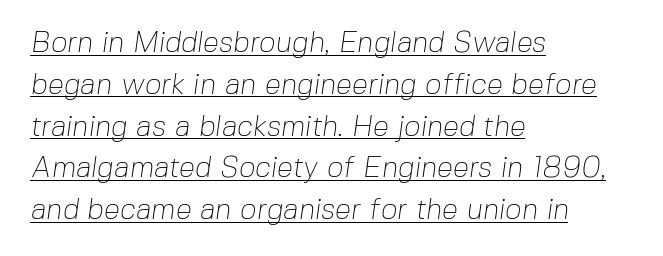
Q: Is the text bold? A: No.
Q: Is the typeface a serif or a sans-serif typeface? A: Sans-serif.
Q: Is the text underlined? A: Yes.
Q: How is the paragraph aligned? A: Left-aligned.
Q: Is the spacing between letters normal or unusually wide? A: Normal.
Q: Is the spacing between lines tight, normal or loose? A: Normal.
Q: Width (condensed, normal, or wide)? A: Normal.
Q: Stroke contrast? A: Low.
Q: x-height? A: Medium.
Q: Monospaced? A: No.
